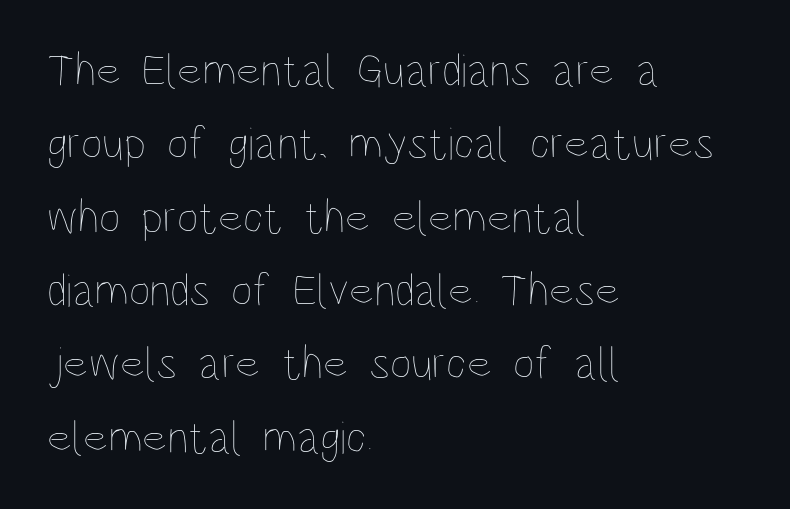
{"italic": "no", "bold": "no", "weight": "thin", "width": "condensed", "stroke_contrast": "low", "x_height": "large", "monospaced": "no", "underline": "no", "align": "left", "line_spacing": "normal", "line_spacing_ratio": 1.56, "letter_spacing": "normal", "letter_spacing_em": 0.0, "glyph_px": 47}
